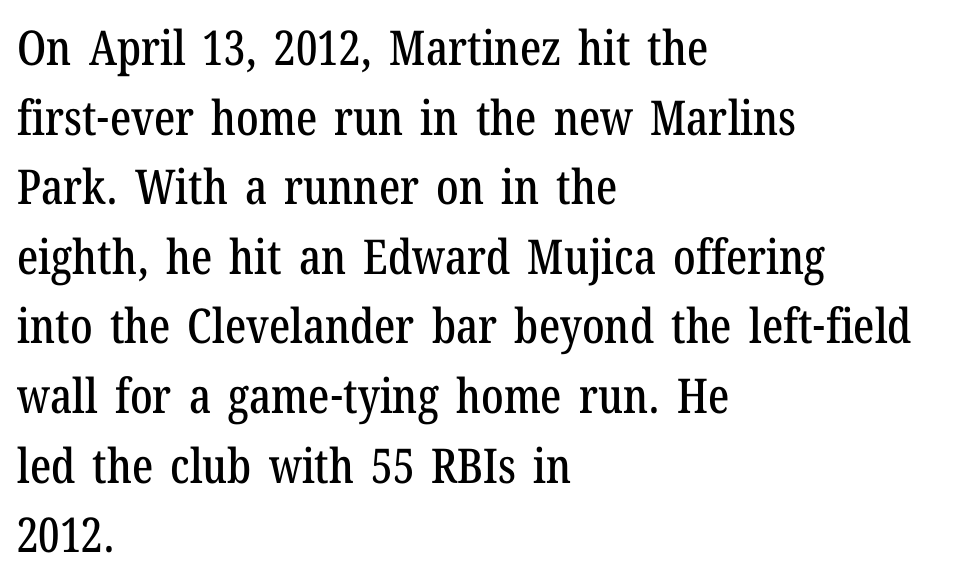
{"serif": "yes", "italic": "no", "width": "condensed", "stroke_contrast": "low", "x_height": "medium", "monospaced": "no", "underline": "no", "align": "left", "line_spacing": "normal", "line_spacing_ratio": 1.45, "letter_spacing": "normal", "letter_spacing_em": 0.0, "glyph_px": 48}
